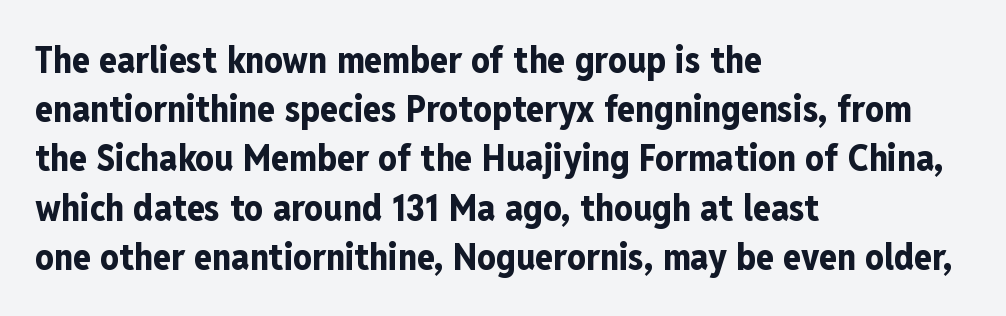
Q: Is the text bold? A: Yes.
Q: Is the text italic (slanted)? A: No, it is upright.
Q: Is the typeface a serif or a sans-serif typeface? A: Sans-serif.
Q: Is the text underlined? A: No.
Q: How is the paragraph aligned? A: Left-aligned.
Q: Is the spacing between letters normal or unusually wide? A: Normal.
Q: Is the spacing between lines tight, normal or loose? A: Normal.
Q: Width (condensed, normal, or wide)? A: Condensed.
Q: Stroke contrast? A: Low.
Q: x-height? A: Medium.
Q: Monospaced? A: No.
